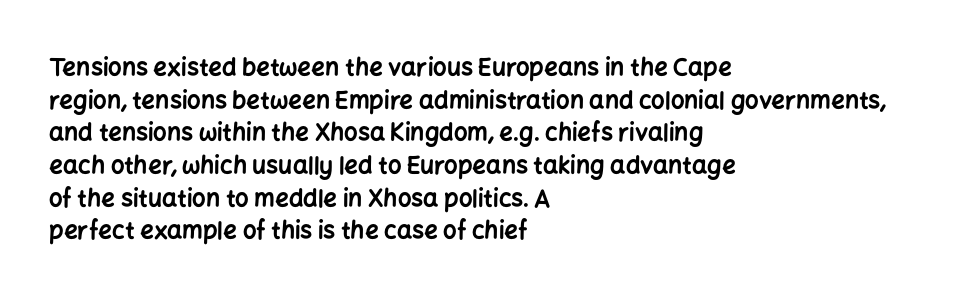
The rendering uses a moderate line-height, typical for paragraphs. The typography opts for an upright posture over an oblique one. Each word holds together tightly as a unit, with standard inter-letter gaps. Left-aligned paragraph, ragged on the right. The sample has been set heavy, in full bold. The string is rendered with underlining switched off.
